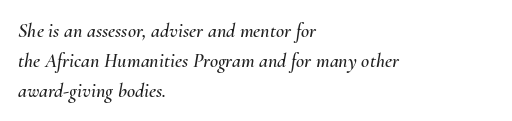
Q: Is the text italic (slanted)? A: Yes, it leans right by about 10 degrees.
Q: Is the text underlined? A: No.
Q: How is the paragraph aligned? A: Left-aligned.
Q: Is the spacing between letters normal or unusually wide? A: Normal.
Q: Is the spacing between lines tight, normal or loose? A: Normal.
